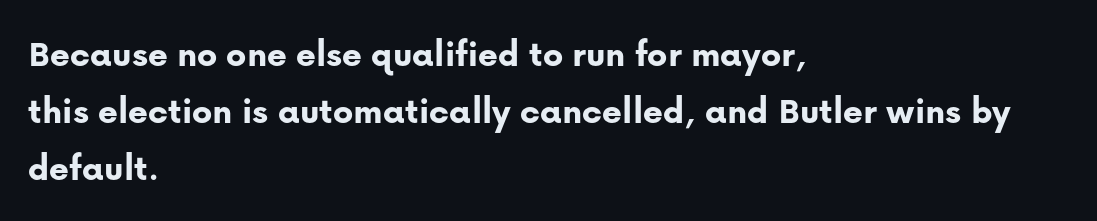
Q: Is the text bold? A: Yes.
Q: Is the text italic (slanted)? A: No, it is upright.
Q: Is the typeface a serif or a sans-serif typeface? A: Sans-serif.
Q: Is the text underlined? A: No.
Q: How is the paragraph aligned? A: Left-aligned.
Q: Is the spacing between letters normal or unusually wide? A: Normal.
Q: Is the spacing between lines tight, normal or loose? A: Normal.
Q: Width (condensed, normal, or wide)? A: Normal.
Q: Stroke contrast? A: Low.
Q: x-height? A: Medium.
Q: Monospaced? A: No.
